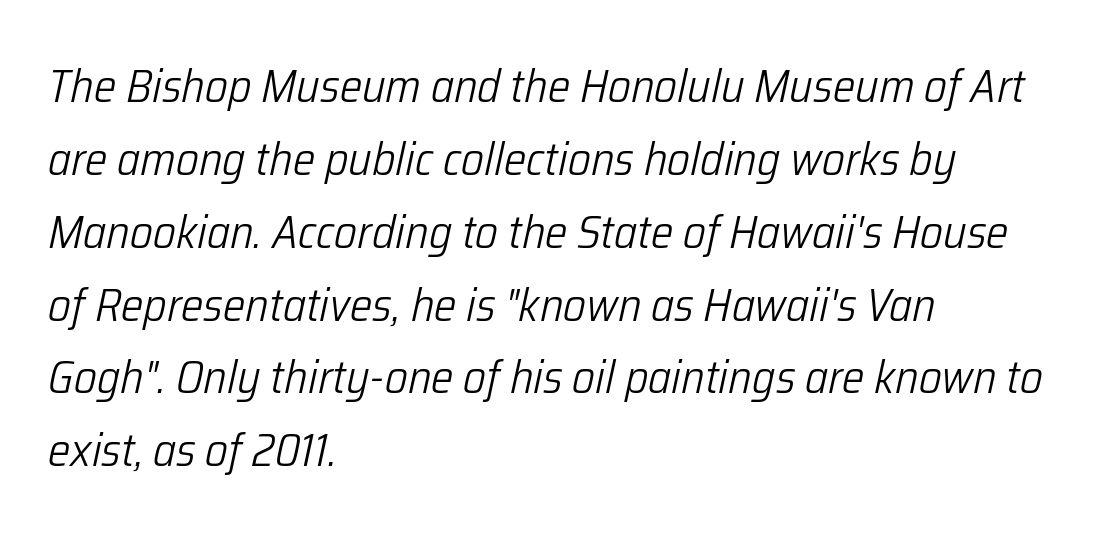
Q: Is the text bold? A: No.
Q: Is the text italic (slanted)? A: Yes, it leans right by about 12 degrees.
Q: Is the text underlined? A: No.
Q: How is the paragraph aligned? A: Left-aligned.
Q: Is the spacing between letters normal or unusually wide? A: Normal.
Q: Is the spacing between lines tight, normal or loose? A: Normal.
Q: Width (condensed, normal, or wide)? A: Condensed.
Q: Stroke contrast? A: Low.
Q: x-height? A: Medium.
Q: Monospaced? A: No.
